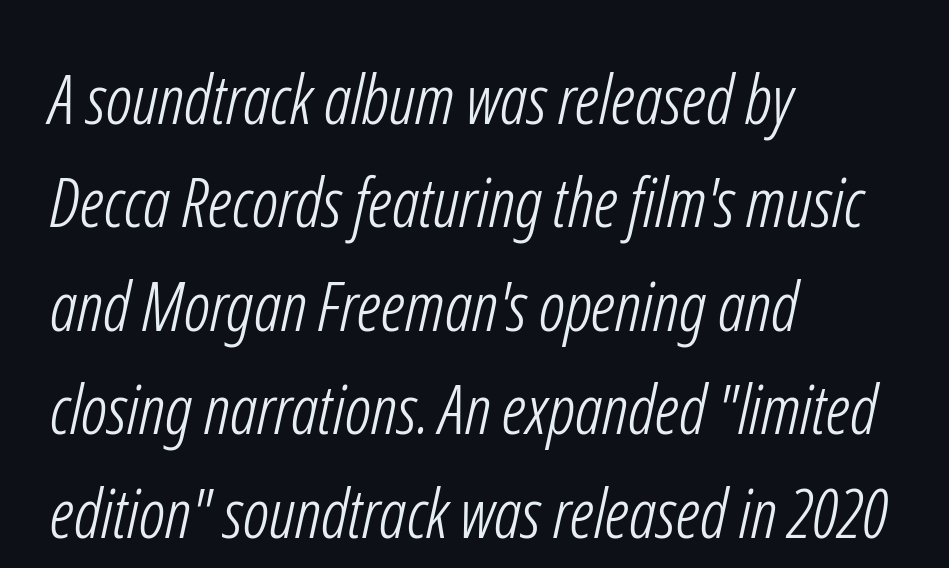
The image shows 69 px light, condensed sans-serif type; set left-aligned, normal line spacing (1.5x), normal letter spacing, not underlined; low stroke contrast and a medium x-height.
